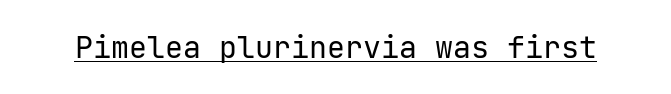
The typeface has the unassuming heft of standard copy or less. How are the letters spaced? Ordinarily, with no added tracking. Glance below the letters and you will spot a drawn line. The typography opts for an upright posture over an oblique one. The typeface chosen for these lines omits serifs.
